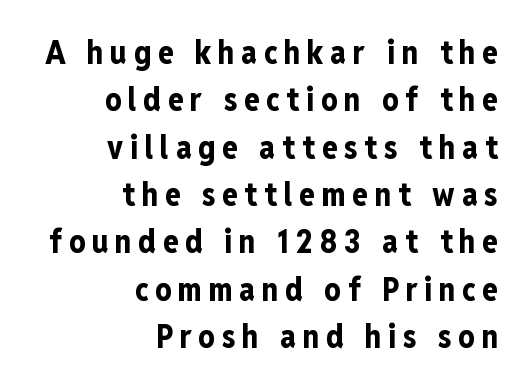
The image shows 32 px bold, condensed sans-serif type, upright; set right-aligned, normal line spacing (1.48x), unusually wide letter spacing (+0.21 em), not underlined; low stroke contrast and a medium x-height.
